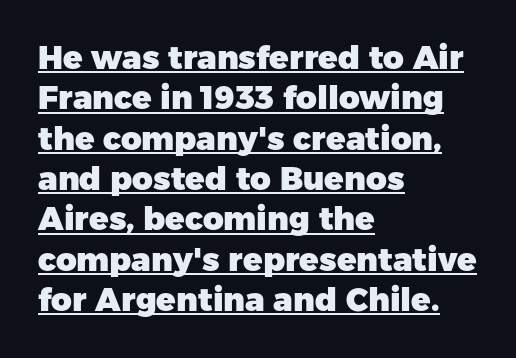
Q: Is the text bold? A: Yes.
Q: Is the text italic (slanted)? A: No, it is upright.
Q: Is the typeface a serif or a sans-serif typeface? A: Sans-serif.
Q: Is the text underlined? A: Yes.
Q: How is the paragraph aligned? A: Left-aligned.
Q: Is the spacing between letters normal or unusually wide? A: Normal.
Q: Is the spacing between lines tight, normal or loose? A: Normal.
Q: Width (condensed, normal, or wide)? A: Normal.
Q: Stroke contrast? A: Low.
Q: x-height? A: Medium.
Q: Monospaced? A: No.
